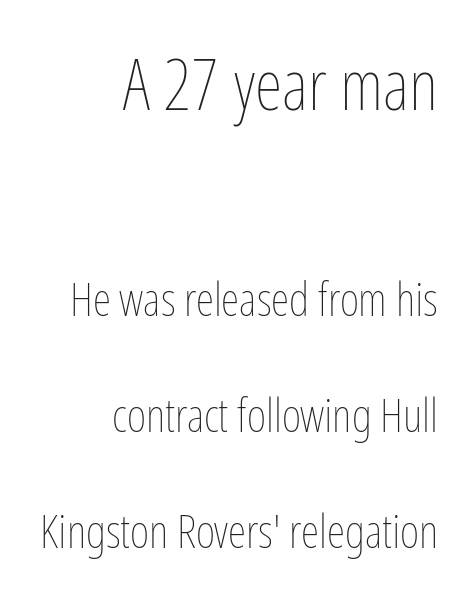
The image shows 71 px thin, condensed type, upright; set right-aligned, loose line spacing (2.46x), normal letter spacing, not underlined; the first (top) block is 1.51x larger; low stroke contrast and a medium x-height.
